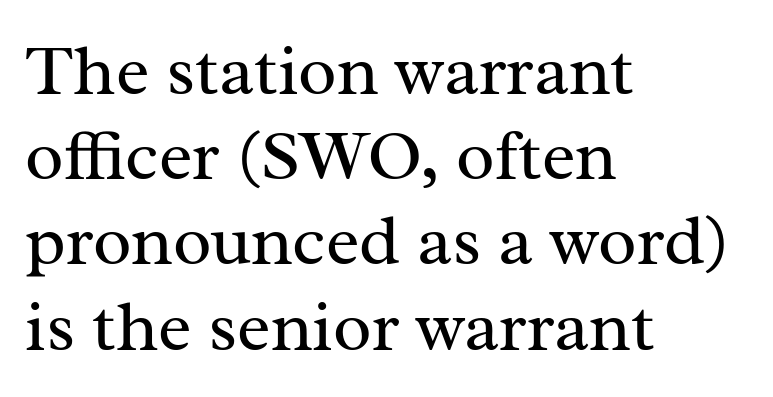
The image shows 71 px regular-weight serif type, upright; set left-aligned, line spacing 1.2x, normal letter spacing, not underlined; medium stroke contrast and a medium x-height.
